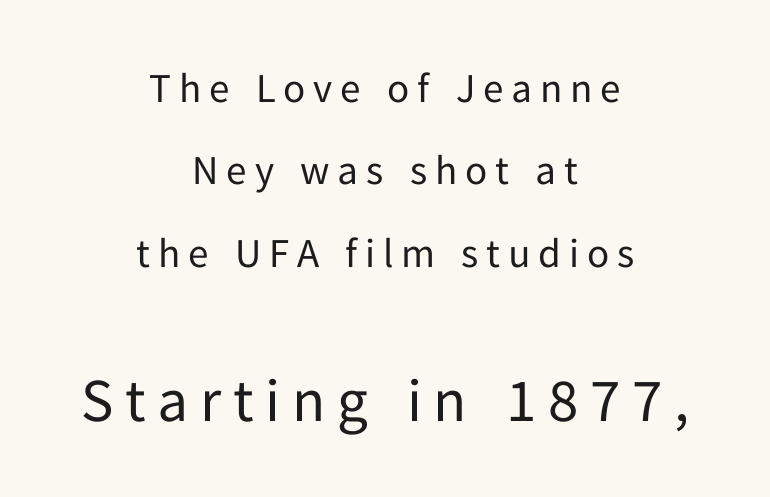
Q: Is the text bold? A: No.
Q: Is the text italic (slanted)? A: No, it is upright.
Q: Is the typeface a serif or a sans-serif typeface? A: Sans-serif.
Q: Is the text underlined? A: No.
Q: How is the paragraph aligned? A: Centered.
Q: Is the spacing between lines tight, normal or loose? A: Loose.
Q: Which block of text is set in a larger size, the first (top) or the second (bottom)? A: The second (bottom) one.
Q: Width (condensed, normal, or wide)? A: Normal.
Q: Stroke contrast? A: Low.
Q: x-height? A: Medium.
Q: Monospaced? A: No.
